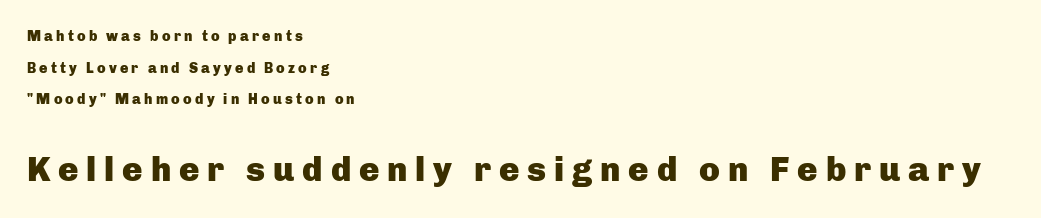
Are there feet on the stems? There aren't — it's a sans. Compare the two chunks: the lower has the greater cap height. Glyph-to-glyph distance is far greater than everyday printed text. Looks like regular typesetting: each glyph gets only the width it needs. Compared with typical paragraphs, the rows here are farther apart. Clear beneath every line of the passage.
